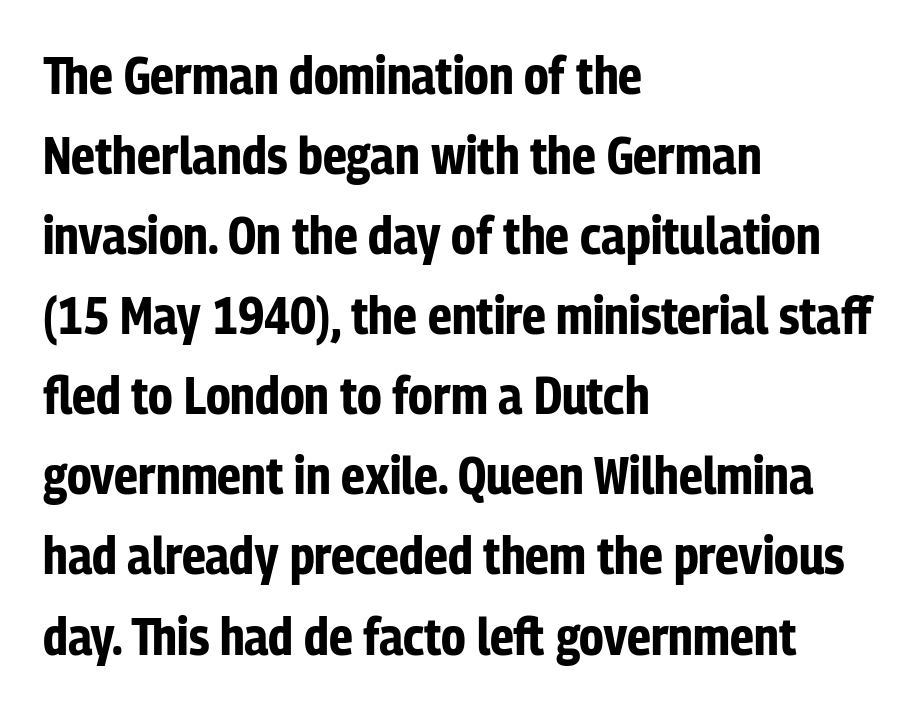
{"serif": "no", "italic": "no", "bold": "yes", "weight": "bold", "width": "condensed", "stroke_contrast": "low", "x_height": "medium", "monospaced": "no", "underline": "no", "align": "left", "line_spacing": "normal", "line_spacing_ratio": 1.54, "letter_spacing": "normal", "letter_spacing_em": 0.0, "glyph_px": 52}
